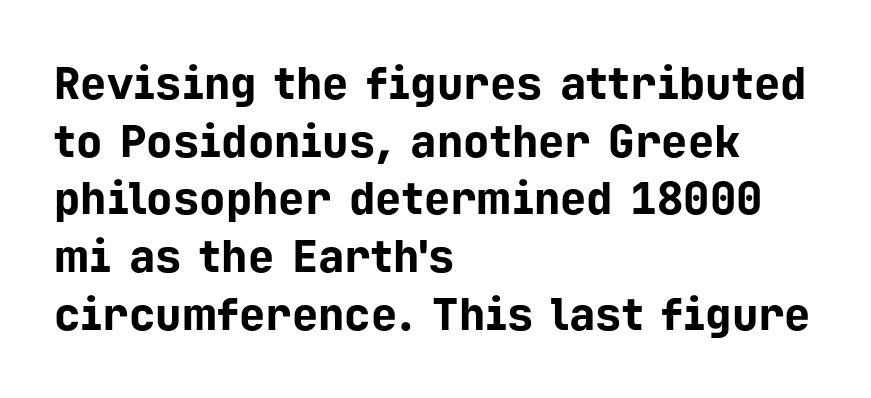
{"serif": "no", "italic": "no", "bold": "yes", "weight": "bold", "width": "normal", "stroke_contrast": "low", "x_height": "medium", "monospaced": "yes", "underline": "no", "align": "left", "line_spacing": "normal", "line_spacing_ratio": 1.31, "letter_spacing": "normal", "letter_spacing_em": 0.0, "glyph_px": 44}
